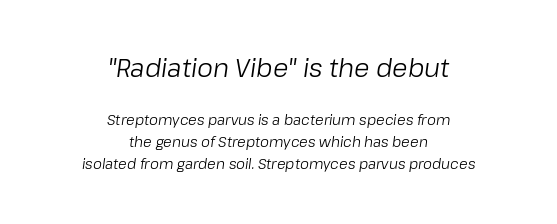
Q: Is the text bold? A: No.
Q: Is the text italic (slanted)? A: Yes, it leans right by about 8 degrees.
Q: Is the text underlined? A: No.
Q: How is the paragraph aligned? A: Centered.
Q: Is the spacing between letters normal or unusually wide? A: Normal.
Q: Is the spacing between lines tight, normal or loose? A: Normal.
Q: Which block of text is set in a larger size, the first (top) or the second (bottom)? A: The first (top) one.
